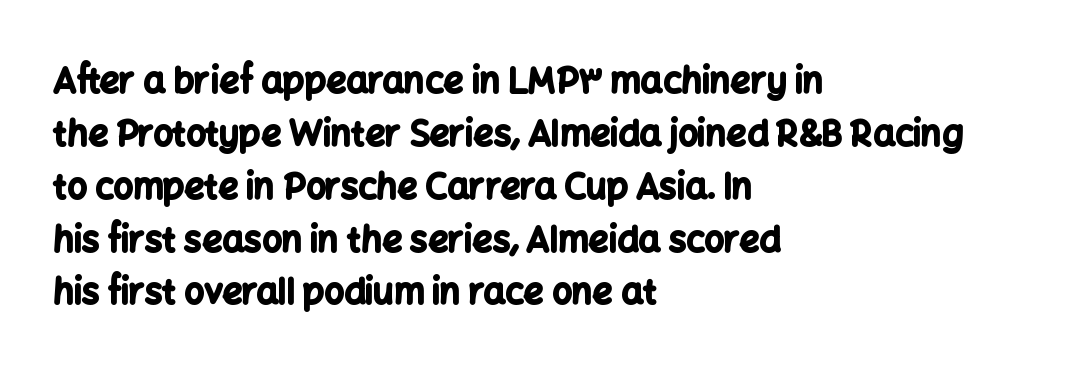
Ordinary non-slanted type is in use. The specimen omits any rule beneath the text block's lines. The typesetting leans heavy: a genuine bold. The letterforms sit shoulder to shoulder at normal distance. The face used here is proportionally spaced, like ordinary book or web type. In CSS terms this would be text-align: left.
